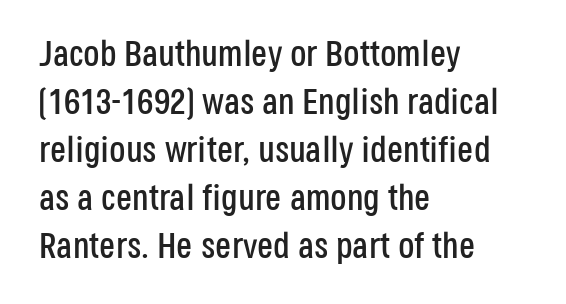
The rendering anchors every line to the left-hand side. Lines of text with bare space underneath. Observe the absence of serifs on each vertical stroke in this sample. Does the leading feel generous? No, just average. Compared with typical body copy, the letter spacing here is the same. Notice how the stems are strictly vertical — no italics here.
